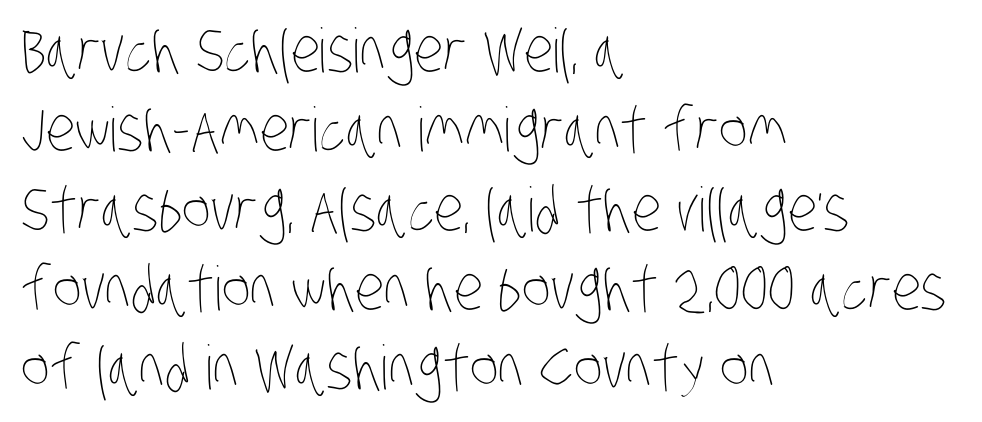
The image shows 61 px thin, condensed type; set left-aligned, normal line spacing (1.3x), normal letter spacing, not underlined; low stroke contrast and a large x-height.
